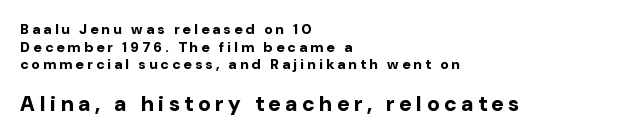
Each new line begins a customary step beneath the previous one. Character size in the trailing block exceeds that of the leading block. Each line starts at the same left margin while the right side varies. Any mark beneath the type? The region is blank. These words are printed bold, with thick strokes throughout.
